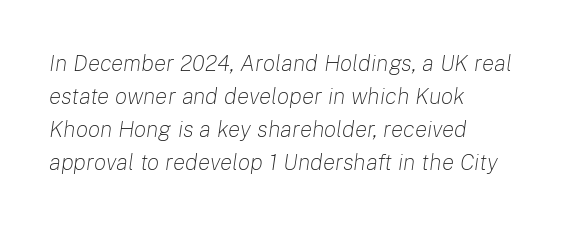
{"italic": "yes", "lean": "right", "slant_degrees": 8, "bold": "no", "underline": "no", "align": "left", "line_spacing": "normal", "line_spacing_ratio": 1.44, "letter_spacing": "normal", "letter_spacing_em": 0.0, "glyph_px": 23}
